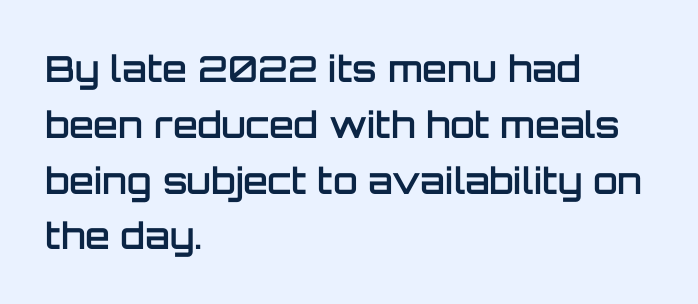
The image shows 36 px semibold sans-serif type, upright; set left-aligned, normal line spacing (1.55x), normal letter spacing, not underlined; low stroke contrast and a large x-height.
